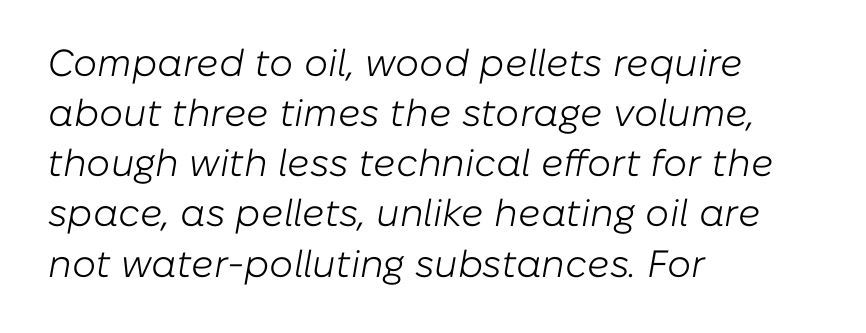
Q: Is the text bold? A: No.
Q: Is the text italic (slanted)? A: Yes, it leans right by about 10 degrees.
Q: Is the text underlined? A: No.
Q: How is the paragraph aligned? A: Left-aligned.
Q: Is the spacing between letters normal or unusually wide? A: Normal.
Q: Is the spacing between lines tight, normal or loose? A: Normal.
Q: Width (condensed, normal, or wide)? A: Normal.
Q: Stroke contrast? A: Low.
Q: x-height? A: Medium.
Q: Monospaced? A: No.
